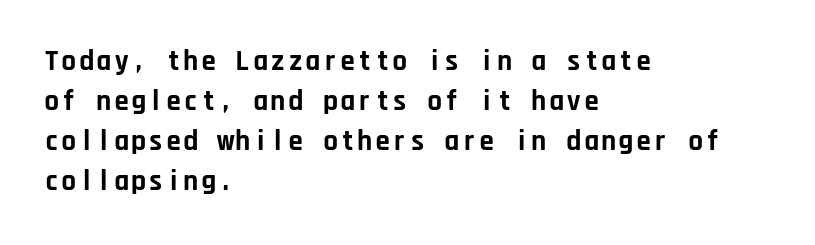
The image shows 29 px bold sans-serif type, upright, monospaced; set left-aligned, normal line spacing (1.38x), normal letter spacing, not underlined; low stroke contrast and a large x-height.
